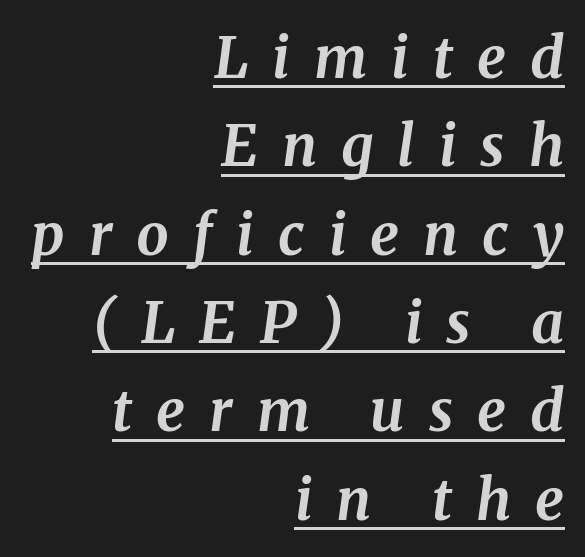
Q: Is the text bold? A: Yes.
Q: Is the text italic (slanted)? A: Yes, it leans right by about 8 degrees.
Q: Is the typeface a serif or a sans-serif typeface? A: Serif.
Q: Is the text underlined? A: Yes.
Q: How is the paragraph aligned? A: Right-aligned.
Q: Is the spacing between letters normal or unusually wide? A: Unusually wide.
Q: Is the spacing between lines tight, normal or loose? A: Normal.
Q: Width (condensed, normal, or wide)? A: Normal.
Q: Stroke contrast? A: Medium.
Q: x-height? A: Medium.
Q: Monospaced? A: No.
